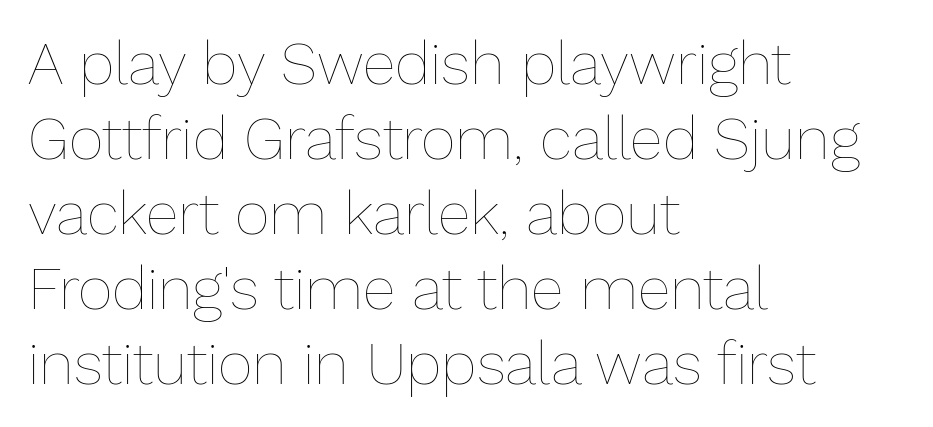
Reading down the column, the eye jumps a familiar distance to each next line. Words appear dense and cohesive because spacing is normal. These lines were composed using upright roman letters. A student would call this left alignment; a typographer would say flush left, rag right. Looks like regular typesetting: each glyph gets only the width it needs. Lines of text with bare space underneath.
